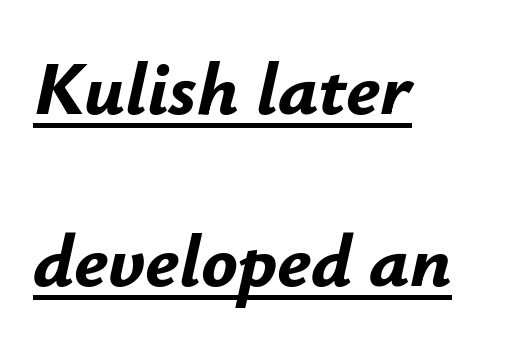
Q: Is the text bold? A: Yes.
Q: Is the text italic (slanted)? A: Yes, it leans right by about 12 degrees.
Q: Is the text underlined? A: Yes.
Q: How is the paragraph aligned? A: Left-aligned.
Q: Is the spacing between letters normal or unusually wide? A: Normal.
Q: Is the spacing between lines tight, normal or loose? A: Loose.
Q: Width (condensed, normal, or wide)? A: Normal.
Q: Stroke contrast? A: Low.
Q: x-height? A: Small.
Q: Monospaced? A: No.
